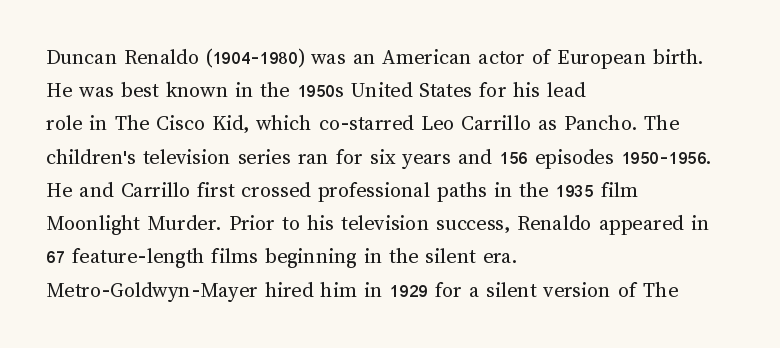
The image shows 22 px text type, upright; set left-aligned, normal line spacing (1.51x), normal letter spacing, not underlined.
